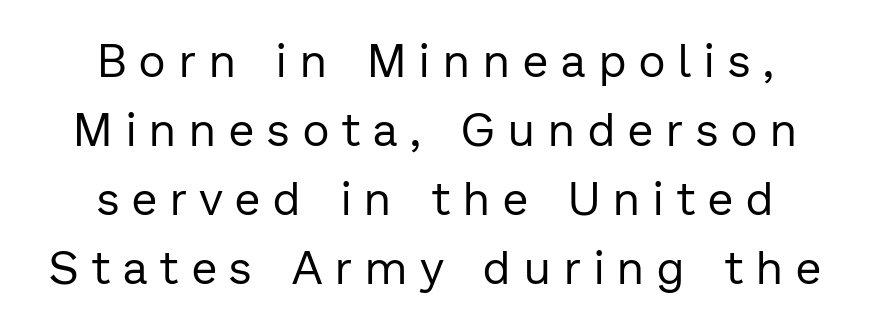
{"serif": "no", "italic": "no", "bold": "no", "weight": "regular", "width": "normal", "stroke_contrast": "low", "x_height": "medium", "monospaced": "no", "underline": "no", "align": "center", "line_spacing": "normal", "line_spacing_ratio": 1.5, "letter_spacing": "wide", "letter_spacing_em": 0.29, "glyph_px": 46}
